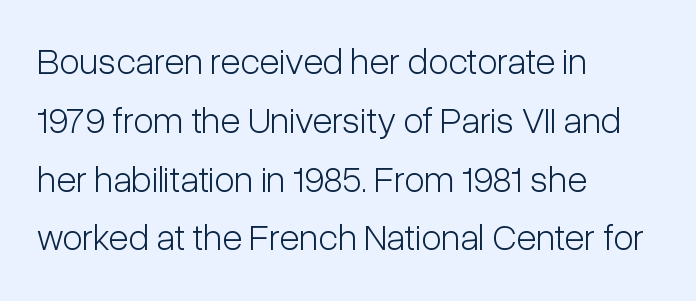
Q: Is the text bold? A: No.
Q: Is the text italic (slanted)? A: No, it is upright.
Q: Is the typeface a serif or a sans-serif typeface? A: Sans-serif.
Q: Is the text underlined? A: No.
Q: How is the paragraph aligned? A: Left-aligned.
Q: Is the spacing between letters normal or unusually wide? A: Normal.
Q: Is the spacing between lines tight, normal or loose? A: Normal.
Q: Width (condensed, normal, or wide)? A: Condensed.
Q: Stroke contrast? A: Low.
Q: x-height? A: Medium.
Q: Monospaced? A: No.
